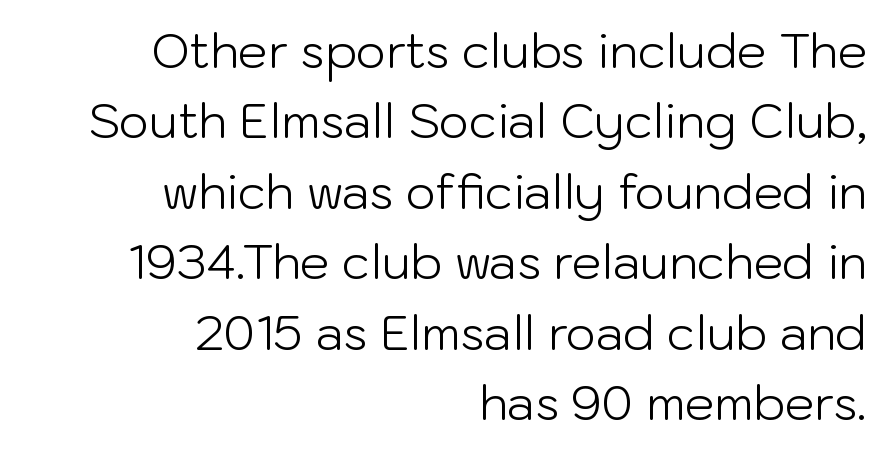
{"serif": "no", "italic": "no", "bold": "no", "weight": "light", "width": "normal", "stroke_contrast": "low", "x_height": "medium", "monospaced": "no", "underline": "no", "align": "right", "line_spacing": "normal", "line_spacing_ratio": 1.5, "letter_spacing": "normal", "letter_spacing_em": 0.0, "glyph_px": 47}
